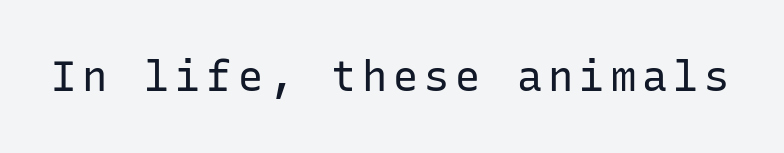
The image shows 42 px regular-weight sans-serif type, upright, monospaced; set not underlined; low stroke contrast and a medium x-height.
